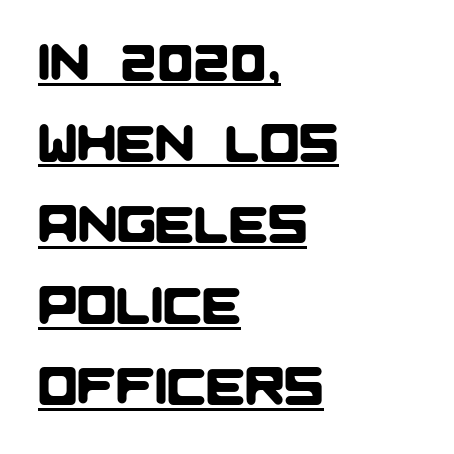
The image shows 52 px sans-serif type; set left-aligned, normal line spacing (1.56x), normal letter spacing, underlined; low stroke contrast and a large x-height.
